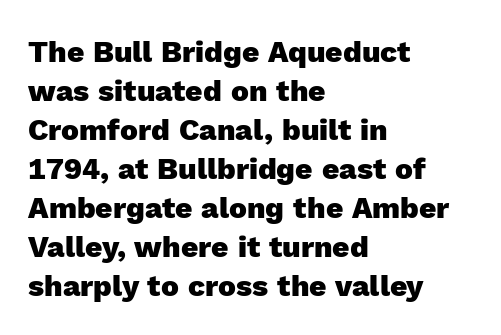
Character widths vary here, with narrow letters taking less room than wide ones. Horizontal alignment here is leftward, the default for most running prose. Italic: no, the glyphs are upright roman. Thick stems and heavy bowls — unmistakably bold. The designer went with a sans here, leaving each stem footless. The letterforms sit shoulder to shoulder at normal distance.
